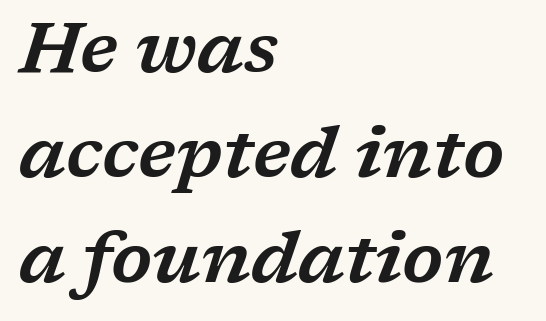
Q: Is the text italic (slanted)? A: Yes, it leans right by about 17 degrees.
Q: Is the typeface a serif or a sans-serif typeface? A: Serif.
Q: Is the text underlined? A: No.
Q: How is the paragraph aligned? A: Left-aligned.
Q: Is the spacing between letters normal or unusually wide? A: Normal.
Q: Is the spacing between lines tight, normal or loose? A: Normal.
Q: Width (condensed, normal, or wide)? A: Wide.
Q: Stroke contrast? A: Low.
Q: x-height? A: Medium.
Q: Monospaced? A: No.
